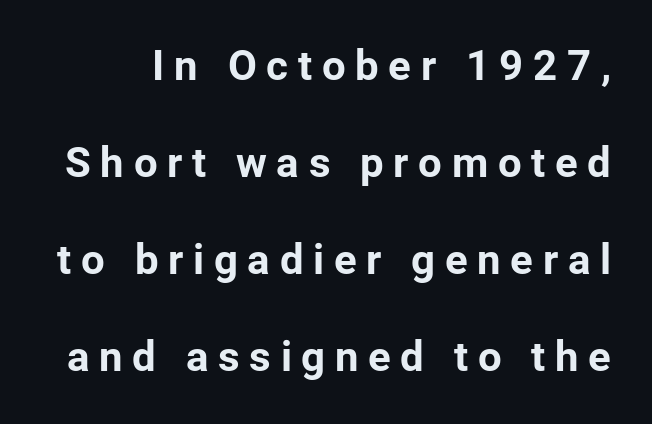
Widely set lines give the paragraph a tall, airy silhouette. Do the characters align in a grid? No, the font is proportional. The gaps between neighbouring characters are conspicuously large. Serif or sans? Sans — the stroke terminals are bare.
